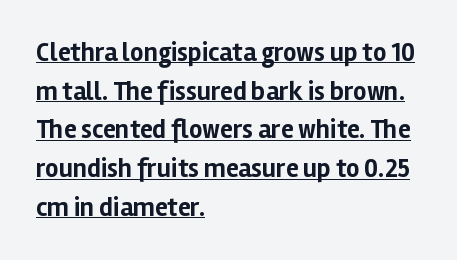
The image shows 26 px bold type, upright; set left-aligned, normal line spacing (1.49x), normal letter spacing, underlined.
